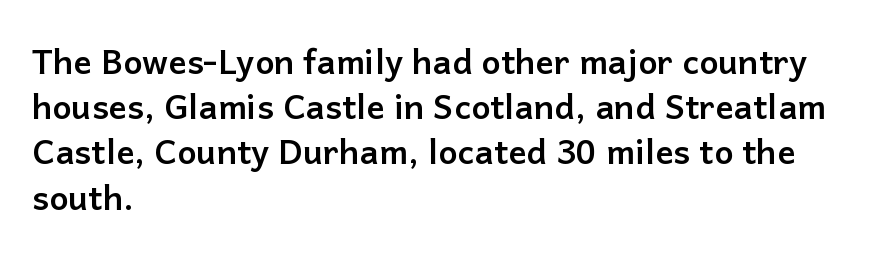
Underlining? Definitely not there. Posture: vertical. In terms of letterform style, serifs are entirely absent. In CSS terms this would be text-align: left.
